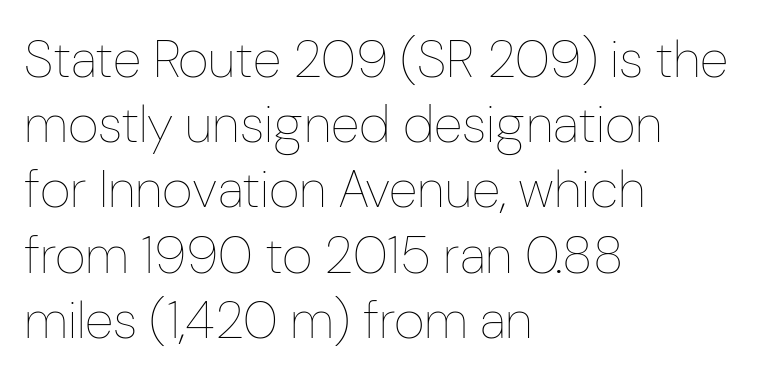
The image shows 53 px thin, condensed type, upright; set left-aligned, line spacing 1.23x, normal letter spacing, not underlined; low stroke contrast and a medium x-height.
